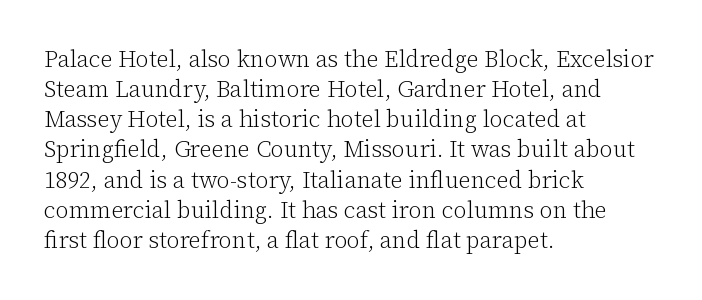
{"italic": "no", "bold": "no", "underline": "no", "align": "left", "line_spacing": "normal", "line_spacing_ratio": 1.31, "letter_spacing": "normal", "letter_spacing_em": 0.0, "glyph_px": 23}
